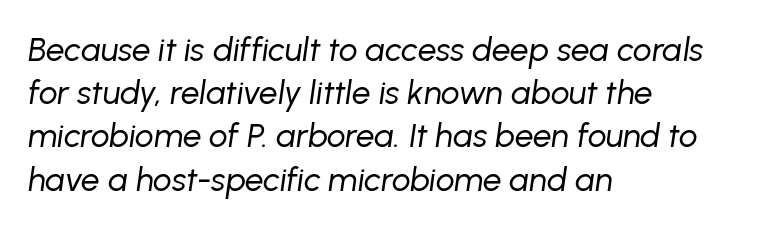
The image shows 33 px regular-weight type, italic (leaning right); set left-aligned, normal line spacing (1.31x), normal letter spacing, not underlined; low stroke contrast and a medium x-height.
